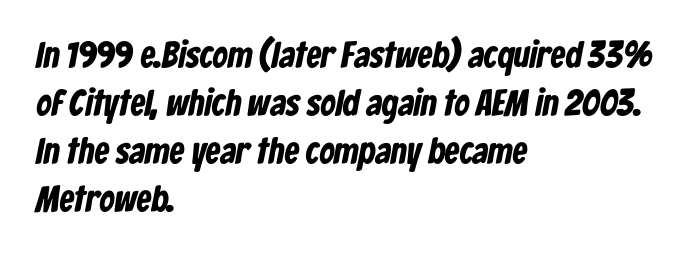
Q: Is the text bold? A: Yes.
Q: Is the typeface a serif or a sans-serif typeface? A: Sans-serif.
Q: Is the text underlined? A: No.
Q: How is the paragraph aligned? A: Left-aligned.
Q: Is the spacing between letters normal or unusually wide? A: Normal.
Q: Is the spacing between lines tight, normal or loose? A: Normal.
Q: Width (condensed, normal, or wide)? A: Condensed.
Q: Stroke contrast? A: Low.
Q: x-height? A: Medium.
Q: Monospaced? A: No.
